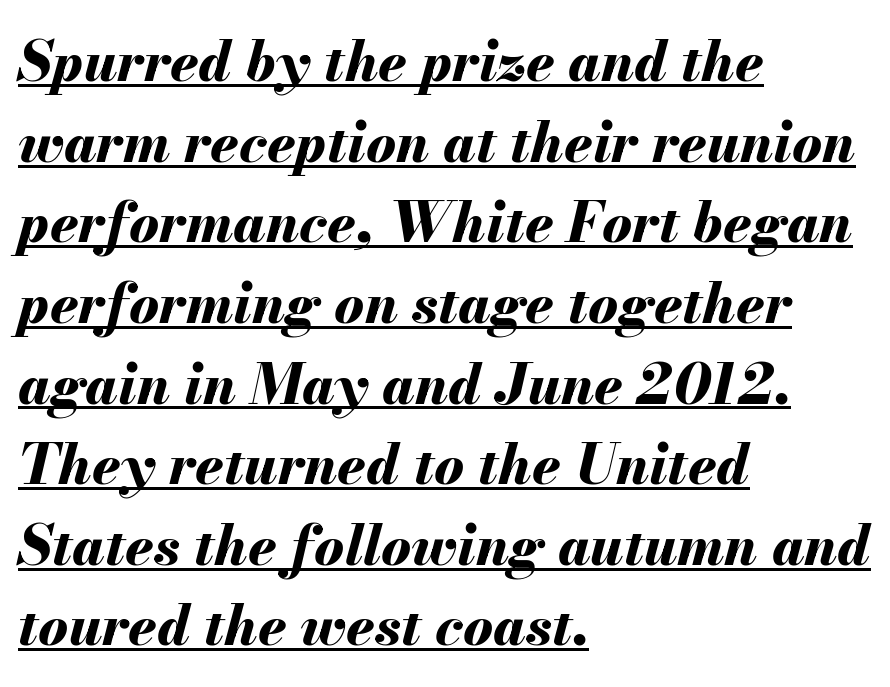
The image shows 56 px bold type, italic (leaning right); set left-aligned, normal line spacing (1.44x), normal letter spacing, underlined; medium stroke contrast and a small x-height.
